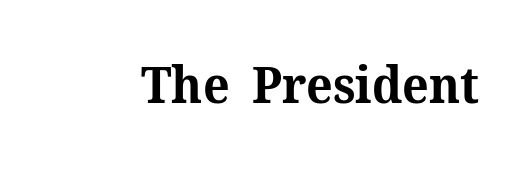
Q: Is the text bold? A: Yes.
Q: Is the text italic (slanted)? A: No, it is upright.
Q: Is the typeface a serif or a sans-serif typeface? A: Serif.
Q: Is the text underlined? A: No.
Q: Is the spacing between letters normal or unusually wide? A: Normal.
Q: Width (condensed, normal, or wide)? A: Normal.
Q: Stroke contrast? A: Medium.
Q: x-height? A: Medium.
Q: Monospaced? A: No.
